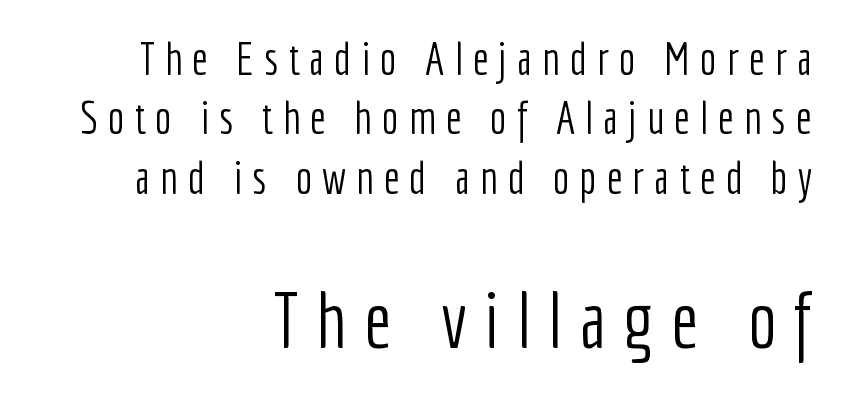
The image shows 78 px light, condensed sans-serif type, upright; set right-aligned, normal line spacing (1.32x), unusually wide letter spacing (+0.22 em), not underlined; the second (bottom) block is 1.73x larger; low stroke contrast and a medium x-height.
